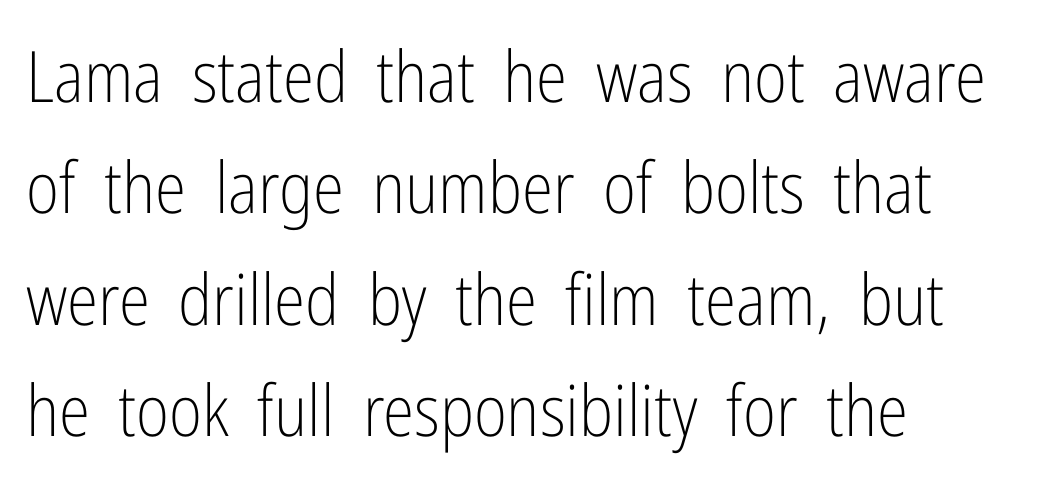
Does the leading feel generous? No, just average. Designer's note — italics off, roman on. What kind of face is this? One without serifs — a sans. Honestly, there is no underline to notice here at all.
